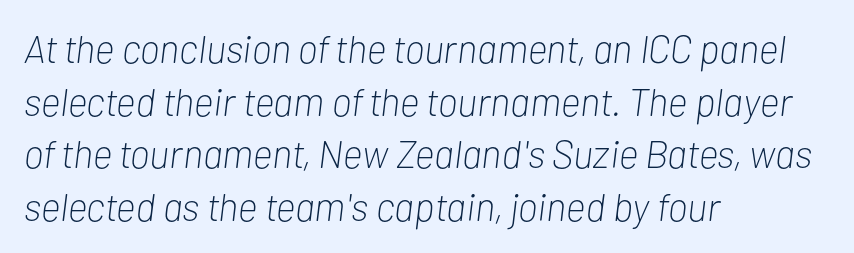
The image shows 39 px light, condensed type, italic (leaning right); set left-aligned, normal line spacing (1.35x), normal letter spacing, not underlined; low stroke contrast and a medium x-height.
